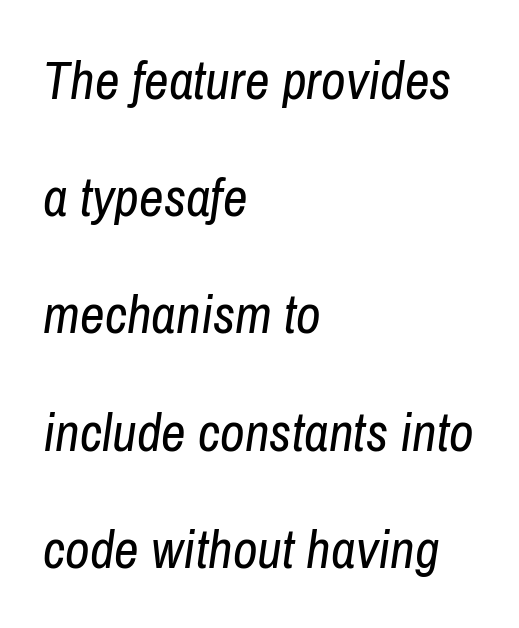
{"italic": "yes", "lean": "right", "slant_degrees": 8, "bold": "no", "weight": "regular", "width": "condensed", "stroke_contrast": "low", "x_height": "medium", "monospaced": "no", "underline": "no", "align": "left", "line_spacing": "loose", "line_spacing_ratio": 2.17, "letter_spacing": "normal", "letter_spacing_em": 0.0, "glyph_px": 54}
